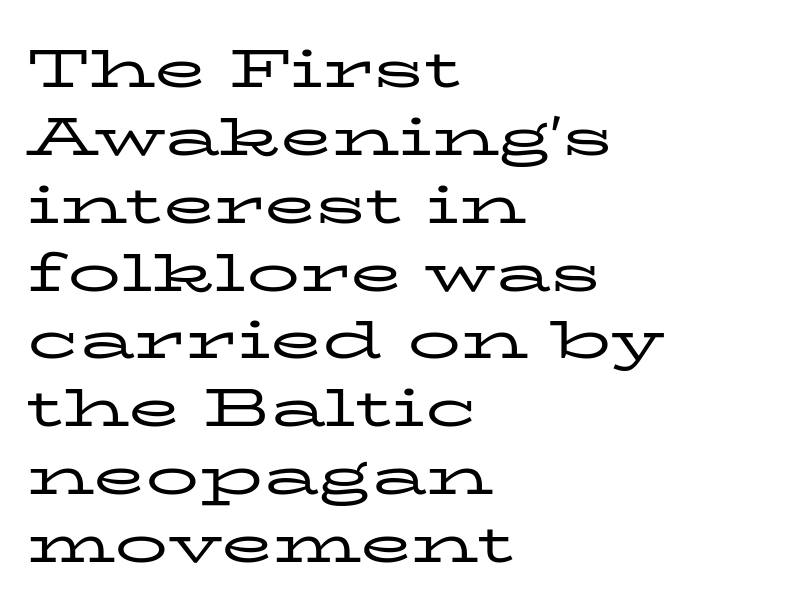
The image shows 53 px regular-weight, wide serif type, upright; set left-aligned, normal line spacing (1.28x), normal letter spacing, not underlined; low stroke contrast and a medium x-height.
